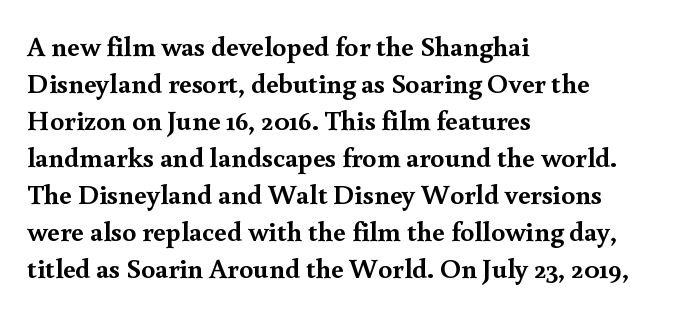
As a designer I'd log this as weight 700, bold. This rendering leaves character spacing at its baseline value. The characters display serif detailing at their extremities. The setting favours the left margin, as ordinary paragraphs usually do. Interline gaps are of average width in this sample. Character widths vary here, with narrow letters taking less room than wide ones.
